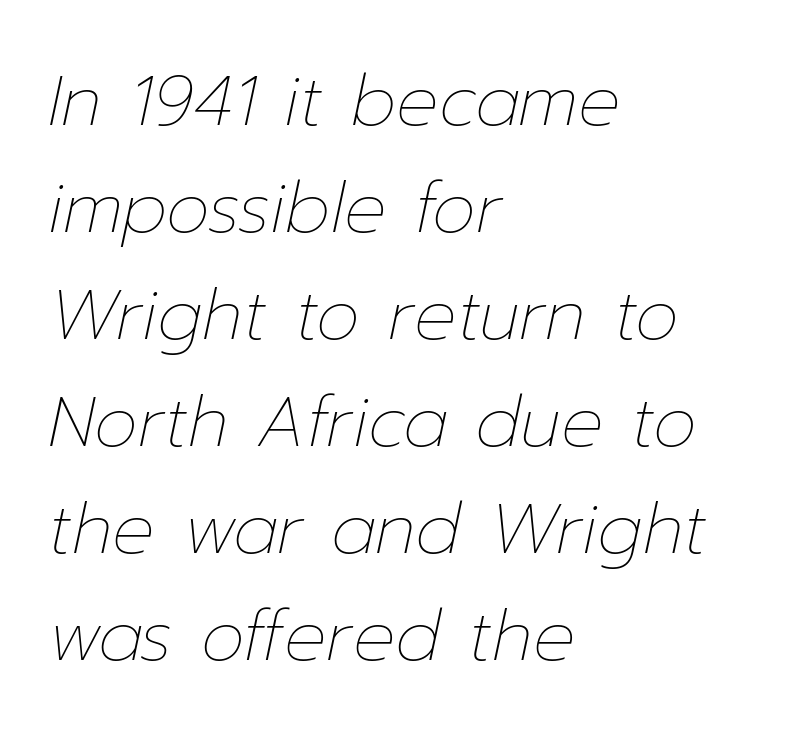
{"italic": "yes", "lean": "right", "slant_degrees": 12, "bold": "no", "weight": "thin", "width": "normal", "stroke_contrast": "low", "x_height": "medium", "monospaced": "no", "underline": "no", "align": "left", "line_spacing": "normal", "line_spacing_ratio": 1.53, "letter_spacing": "normal", "letter_spacing_em": 0.0, "glyph_px": 70}
